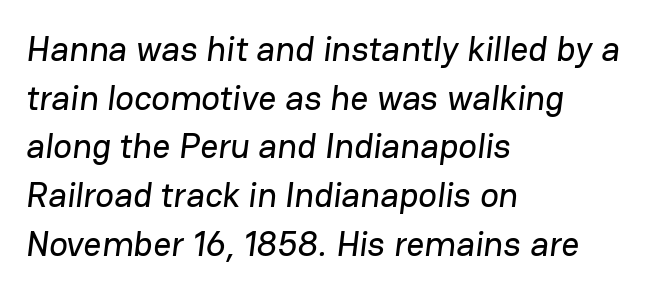
The image shows 35 px sans-serif type; set left-aligned, normal line spacing (1.39x), normal letter spacing, not underlined; low stroke contrast and a medium x-height.
